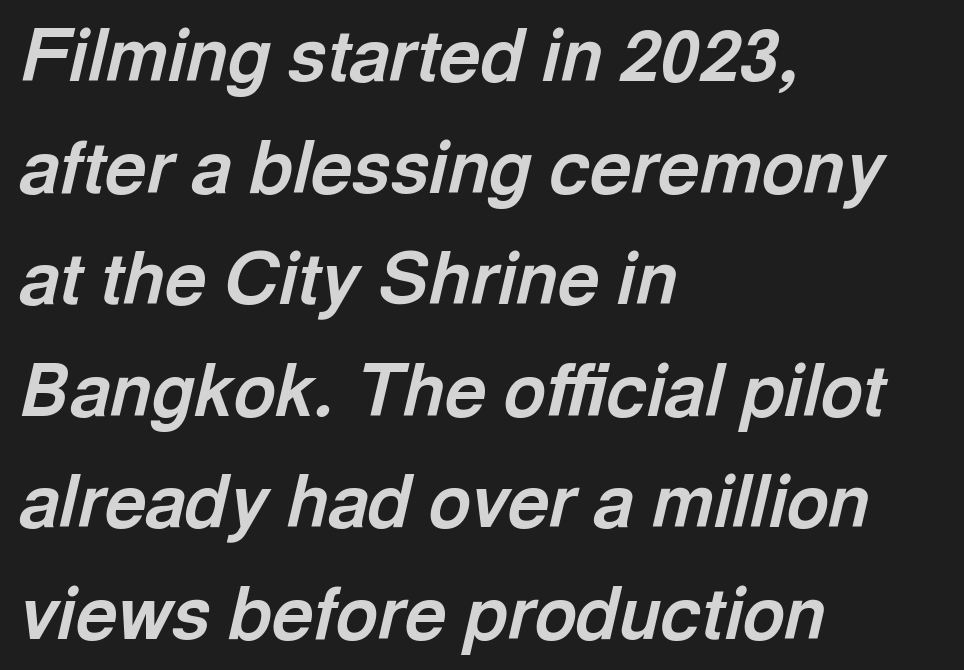
One glance says typical: line gaps are just what's usual. Think of a printed novel: that variable character pitch is what you see here. Italic? Definitely — the glyphs are oblique. A bare baseline throughout the passage. The type is set solid horizontally, with unmodified tracking. Horizontal alignment here is leftward, the default for most running prose.
